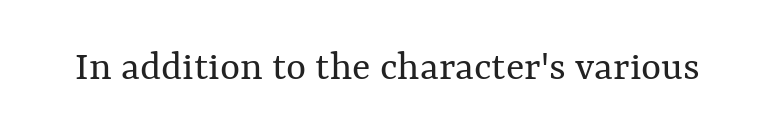
The weight tops out at a normal text grade. Is the letter spacing exaggerated? No — it looks like the ordinary default. The face used here is proportionally spaced, like ordinary book or web type. A bare baseline throughout the passage.
